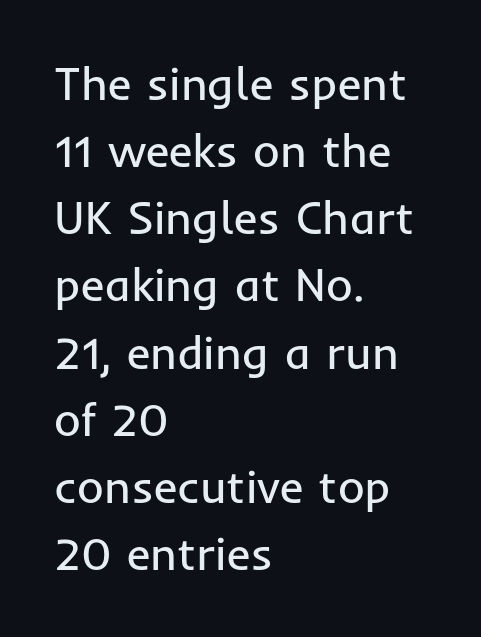
The image shows 46 px regular-weight sans-serif type, upright; set left-aligned, normal line spacing (1.46x), normal letter spacing, not underlined; low stroke contrast and a medium x-height.
